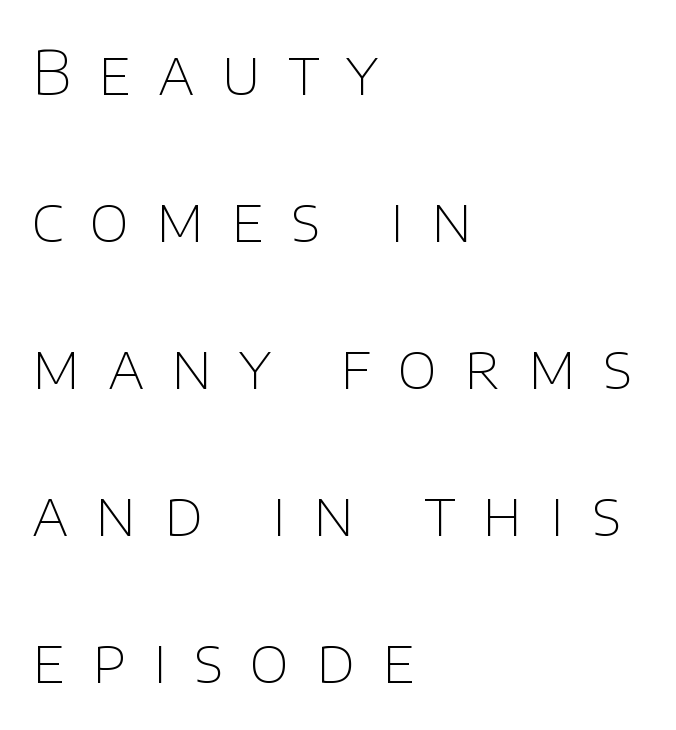
The image shows 61 px thin sans-serif type, upright; set left-aligned, loose line spacing (2.41x), unusually wide letter spacing (+0.44 em), not underlined; low stroke contrast and a large x-height.
